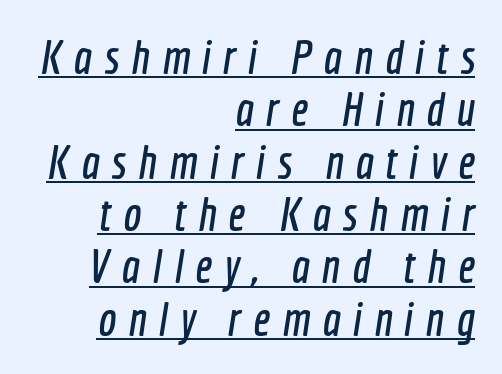
Q: Is the typeface a serif or a sans-serif typeface? A: Sans-serif.
Q: Is the text underlined? A: Yes.
Q: How is the paragraph aligned? A: Right-aligned.
Q: Is the spacing between letters normal or unusually wide? A: Unusually wide.
Q: Is the spacing between lines tight, normal or loose? A: Tight.
Q: Width (condensed, normal, or wide)? A: Condensed.
Q: x-height? A: Medium.
Q: Monospaced? A: No.
